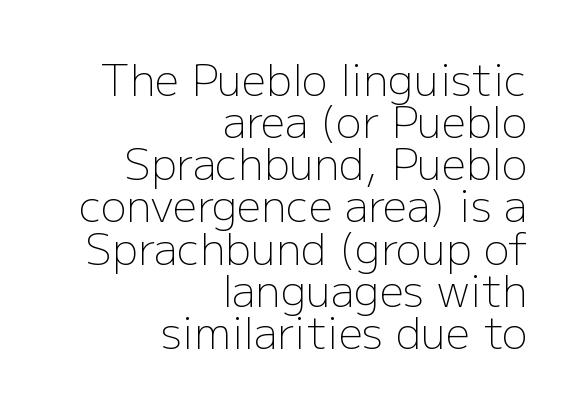
Q: Is the text bold? A: No.
Q: Is the text italic (slanted)? A: No, it is upright.
Q: Is the typeface a serif or a sans-serif typeface? A: Sans-serif.
Q: Is the text underlined? A: No.
Q: How is the paragraph aligned? A: Right-aligned.
Q: Is the spacing between letters normal or unusually wide? A: Normal.
Q: Is the spacing between lines tight, normal or loose? A: Tight.
Q: Width (condensed, normal, or wide)? A: Normal.
Q: Stroke contrast? A: Low.
Q: x-height? A: Medium.
Q: Monospaced? A: No.
